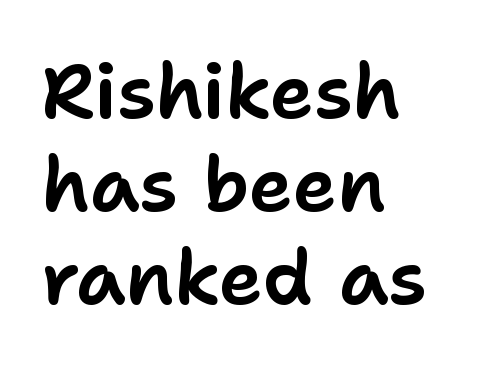
The horizontal fit of the characters is conventional and even. The rendering uses natural spacing where letterforms have individual widths. Unmarked baselines from the first word to the last. Grotesque or geometric, the face here clearly has no serifs.
